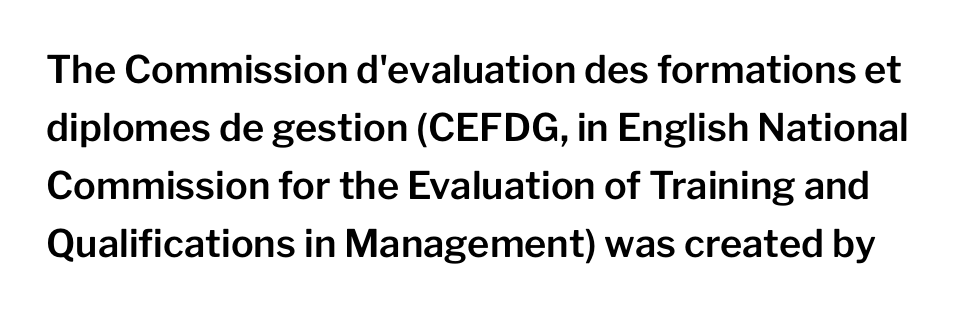
The image shows 38 px sans-serif type, upright; set normal line spacing (1.53x), normal letter spacing, not underlined; low stroke contrast and a medium x-height.
